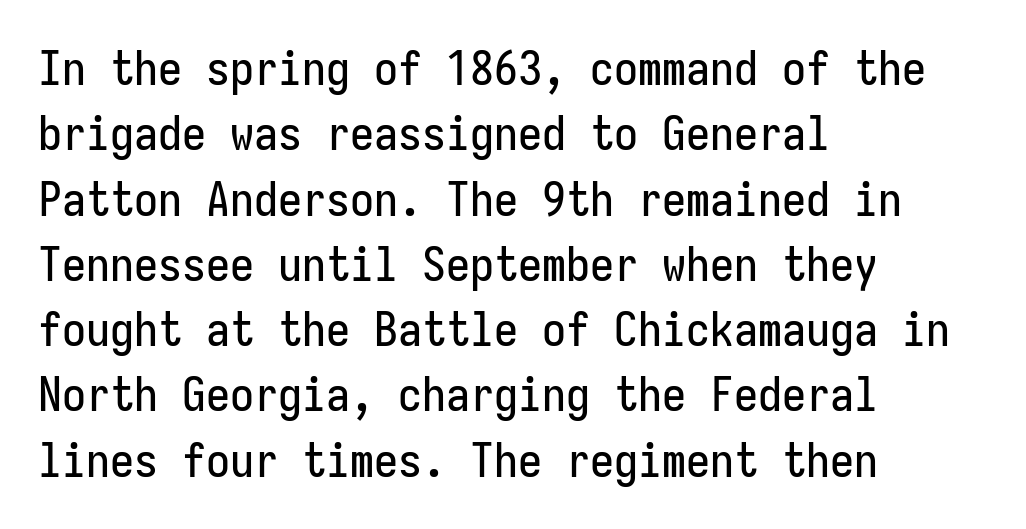
The image shows 48 px condensed sans-serif type, upright, monospaced; set left-aligned, normal line spacing (1.36x), normal letter spacing, not underlined; low stroke contrast and a medium x-height.
